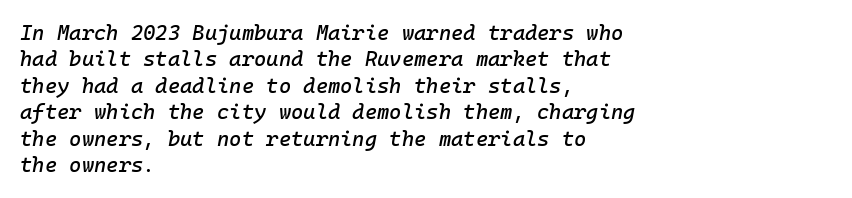
These lines are set flush left with a ragged right edge. The tracking reads as untouched default to a designer's eye. If you drew a line through each stem, it would be angled. Unmarked baselines from the first word to the last.
